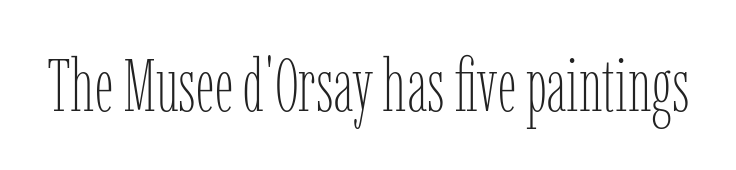
The image shows 74 px thin, condensed type, upright; set normal letter spacing, not underlined; low stroke contrast and a medium x-height.
